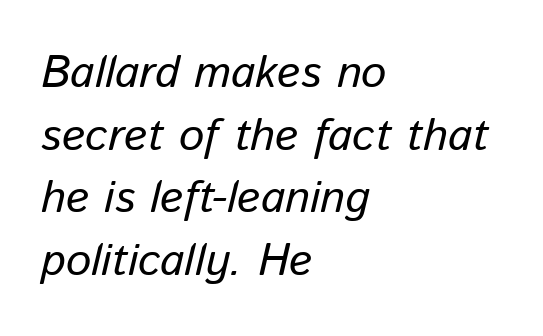
{"italic": "yes", "lean": "right", "slant_degrees": 13, "bold": "no", "weight": "regular", "width": "normal", "stroke_contrast": "low", "x_height": "medium", "monospaced": "no", "underline": "no", "align": "left", "line_spacing": "normal", "line_spacing_ratio": 1.39, "letter_spacing": "normal", "letter_spacing_em": 0.0, "glyph_px": 45}
